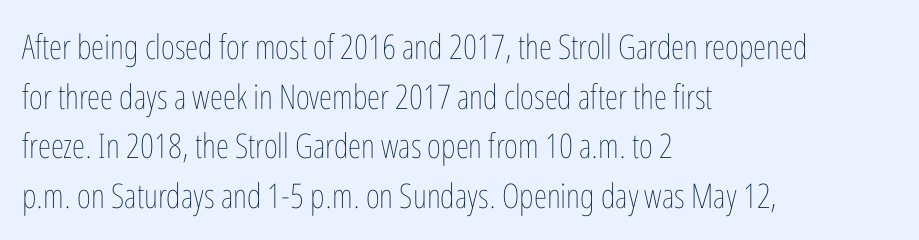
The image shows 34 px thin, condensed type, upright; set left-aligned, normal line spacing (1.46x), normal letter spacing, not underlined; low stroke contrast and a medium x-height.
